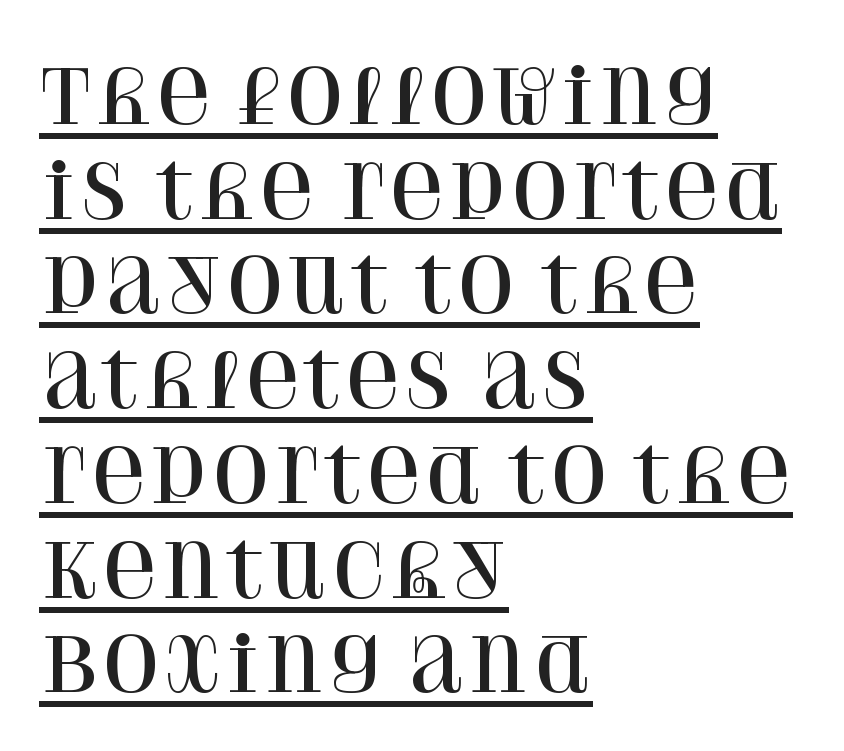
Q: Is the text italic (slanted)? A: No, it is upright.
Q: Is the typeface a serif or a sans-serif typeface? A: Serif.
Q: Is the text underlined? A: Yes.
Q: How is the paragraph aligned? A: Left-aligned.
Q: Is the spacing between letters normal or unusually wide? A: Normal.
Q: Is the spacing between lines tight, normal or loose? A: Normal.
Q: Width (condensed, normal, or wide)? A: Normal.
Q: Stroke contrast? A: High.
Q: x-height? A: Large.
Q: Monospaced? A: No.
